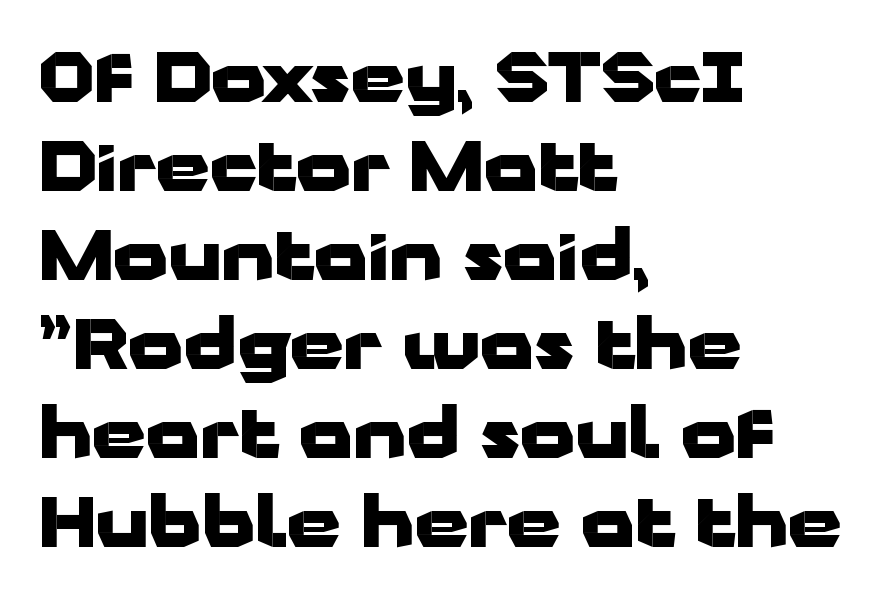
The type sits square on the baseline with zero lean. The text was rendered using a sans face with plain stroke endings. Students, note that the glyphs here touch the page at normal intervals. Chunky letters — that's bold for sure.
